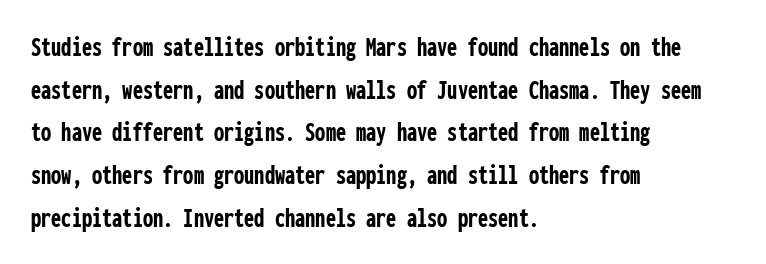
{"serif": "no", "italic": "no", "bold": "yes", "weight": "semibold", "width": "condensed", "stroke_contrast": "low", "x_height": "medium", "monospaced": "yes", "underline": "no", "align": "left", "line_spacing": "normal", "line_spacing_ratio": 1.47, "letter_spacing": "normal", "letter_spacing_em": 0.0, "glyph_px": 29}
